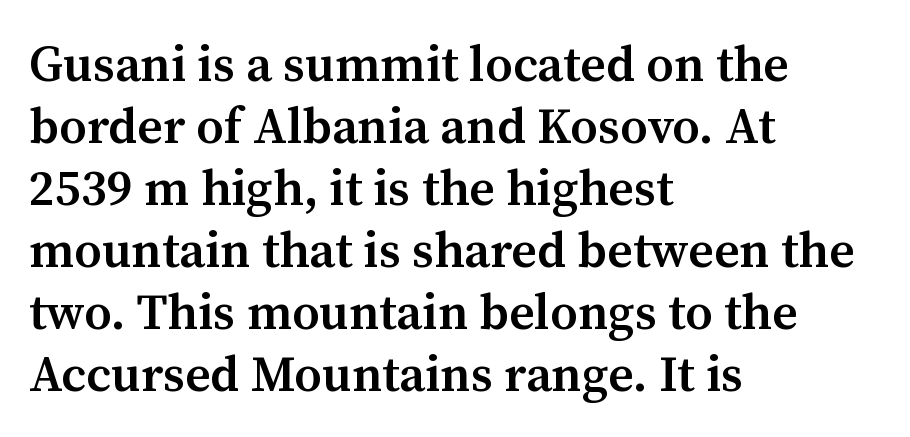
The text was rendered using a seriffed face with decorative stroke endings. Tall strokes in this sample are plumb rather than angled. The rendering keeps characters at their native spacing. The face used here is proportionally spaced, like ordinary book or web type. Caption: multi-line text, flush left, ragged right. Does the weight exceed regular? Yes, but only to semibold.
